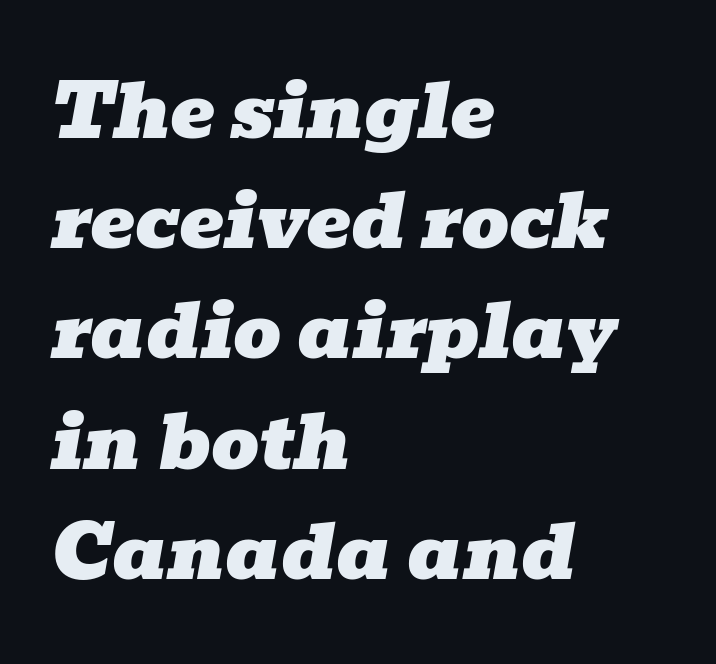
The image shows 75 px wide serif type, italic (leaning right); set left-aligned, normal line spacing (1.47x), normal letter spacing, not underlined; low stroke contrast and a medium x-height.
